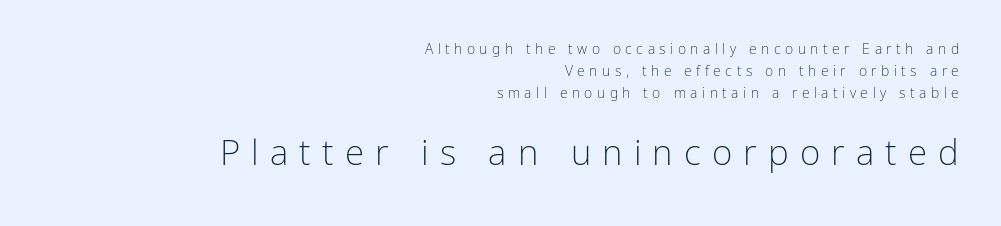
The image shows 35 px light sans-serif type, upright; set right-aligned, normal line spacing (1.56x), unusually wide letter spacing (+0.32 em), not underlined; the second (bottom) block is 2.5x larger; low stroke contrast and a medium x-height.
